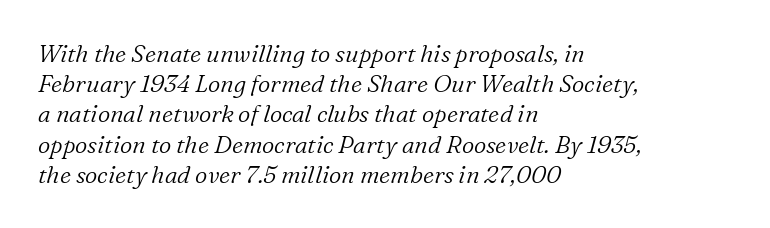
Compared with a typical body face, this is equally light or lighter still. When letters slant like this, we call the style italic. The compositor pushed each line to the left boundary. A bare baseline throughout the passage. The space between consecutive lines is moderate. These lines keep a tight, regular rhythm from letter to letter.
